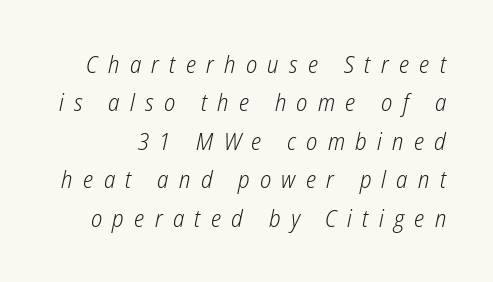
The letters are spread apart with noticeably loose tracking. This sample keeps an unexceptional amount of space between lines. Ink coverage per letter is moderate at most. Italic: yes, the glyphs are oblique.
